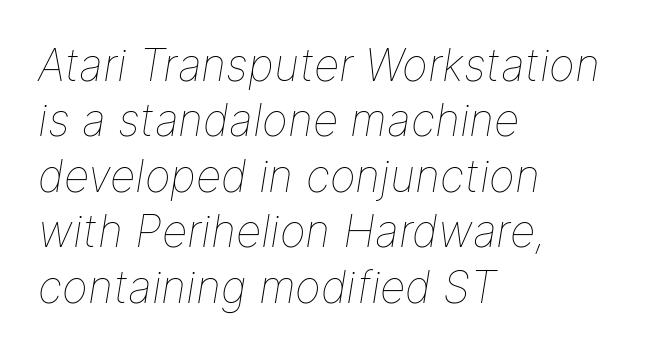
{"italic": "yes", "lean": "right", "slant_degrees": 9, "bold": "no", "weight": "thin", "width": "normal", "stroke_contrast": "low", "x_height": "medium", "monospaced": "no", "underline": "no", "align": "left", "line_spacing": "normal", "line_spacing_ratio": 1.26, "letter_spacing": "normal", "letter_spacing_em": 0.0, "glyph_px": 44}
